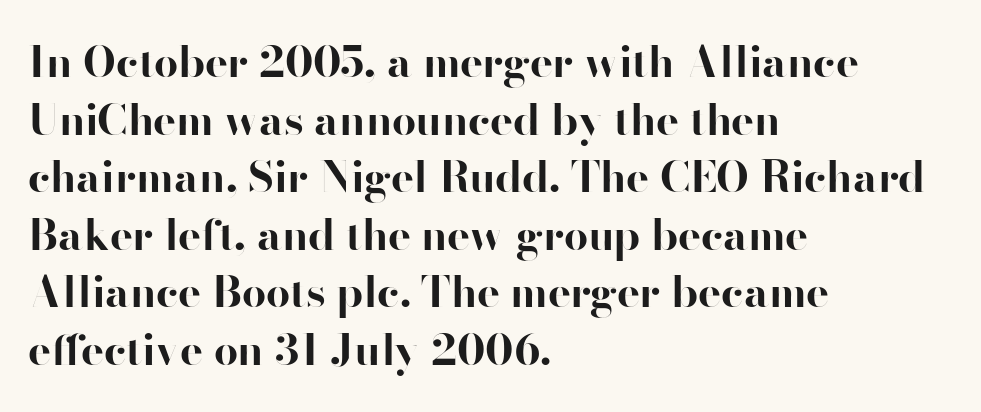
{"serif": "no", "italic": "no", "bold": "yes", "weight": "bold", "width": "normal", "stroke_contrast": "high", "x_height": "small", "monospaced": "no", "underline": "no", "align": "left", "line_spacing": "normal", "line_spacing_ratio": 1.34, "letter_spacing": "normal", "letter_spacing_em": 0.0, "glyph_px": 43}
